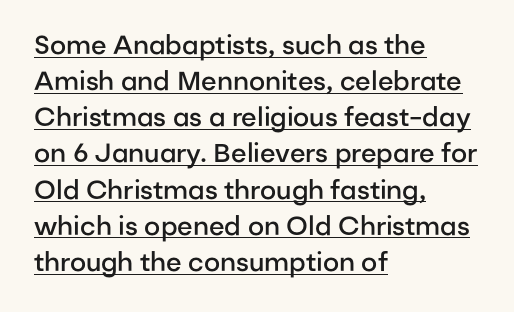
Q: Is the text bold? A: Semi-bold.
Q: Is the text italic (slanted)? A: No, it is upright.
Q: Is the text underlined? A: Yes.
Q: How is the paragraph aligned? A: Left-aligned.
Q: Is the spacing between letters normal or unusually wide? A: Normal.
Q: Is the spacing between lines tight, normal or loose? A: Normal.
